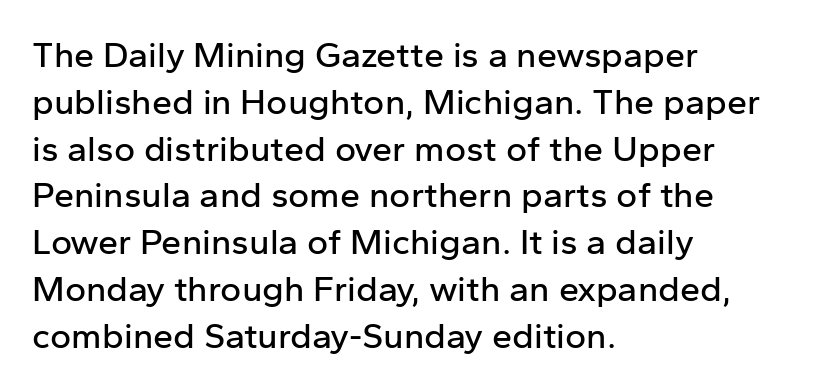
{"serif": "no", "italic": "no", "width": "normal", "stroke_contrast": "low", "x_height": "medium", "monospaced": "no", "underline": "no", "align": "left", "line_spacing": "normal", "line_spacing_ratio": 1.3, "letter_spacing": "normal", "letter_spacing_em": 0.0, "glyph_px": 36}
